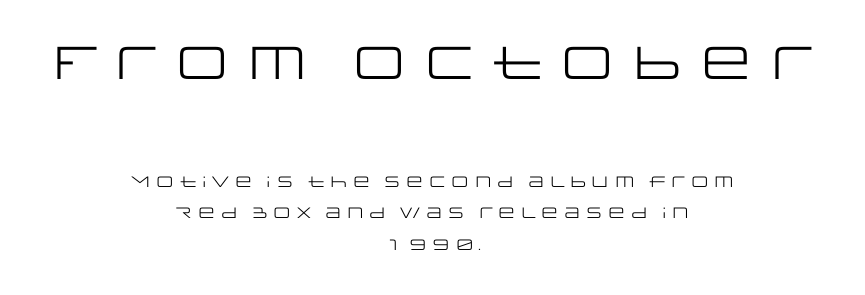
{"serif": "no", "italic": "no", "bold": "no", "weight": "regular", "width": "wide", "stroke_contrast": "low", "x_height": "large", "monospaced": "no", "underline": "no", "align": "center", "line_spacing": "loose", "line_spacing_ratio": 2.09, "letter_spacing": "normal", "letter_spacing_em": 0.0, "larger_block": "first", "size_ratio": 3.07, "glyph_px": 46}
